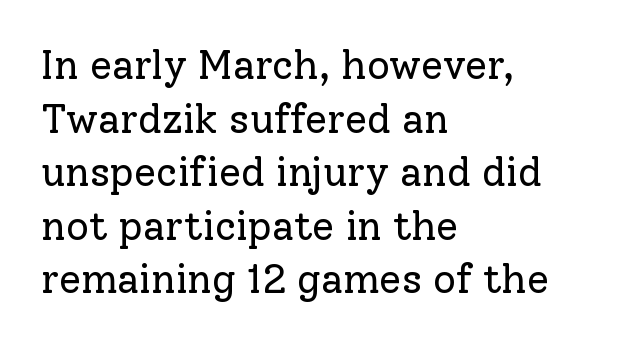
{"serif": "yes", "italic": "no", "bold": "no", "weight": "regular", "width": "normal", "stroke_contrast": "low", "x_height": "medium", "monospaced": "no", "underline": "no", "align": "left", "line_spacing": "normal", "line_spacing_ratio": 1.34, "letter_spacing": "normal", "letter_spacing_em": 0.0, "glyph_px": 40}
